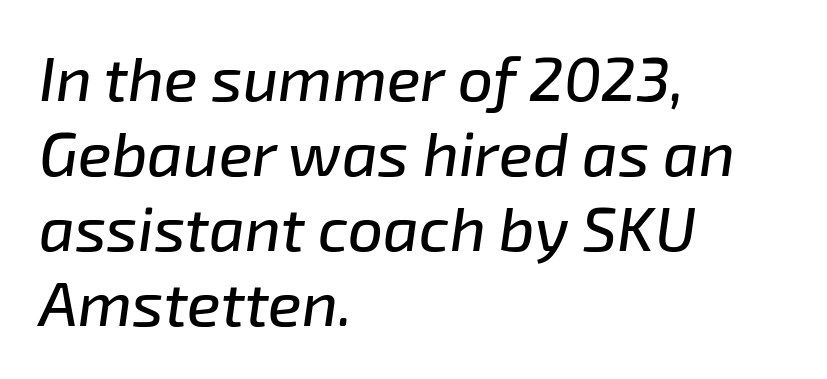
Is this a fixed-width face? No — the glyphs have proportional, varying widths. Short and long lines alike share a common starting point at left. The passage shown leans; its letterforms are oblique. The zone under the glyphs is completely vacant. Here the glyphs are tracked normally, forming tight word shapes.
